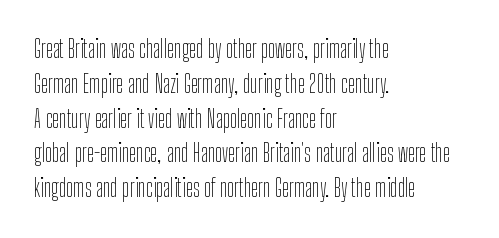
Q: Is the text bold? A: No.
Q: Is the text italic (slanted)? A: No, it is upright.
Q: Is the text underlined? A: No.
Q: How is the paragraph aligned? A: Left-aligned.
Q: Is the spacing between letters normal or unusually wide? A: Normal.
Q: Is the spacing between lines tight, normal or loose? A: Normal.
